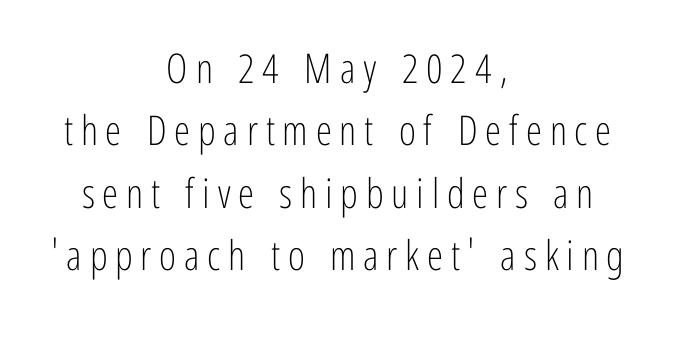
Q: Is the text bold? A: No.
Q: Is the text italic (slanted)? A: No, it is upright.
Q: Is the typeface a serif or a sans-serif typeface? A: Sans-serif.
Q: Is the text underlined? A: No.
Q: How is the paragraph aligned? A: Centered.
Q: Is the spacing between lines tight, normal or loose? A: Normal.
Q: Width (condensed, normal, or wide)? A: Condensed.
Q: Stroke contrast? A: Low.
Q: x-height? A: Medium.
Q: Monospaced? A: No.
